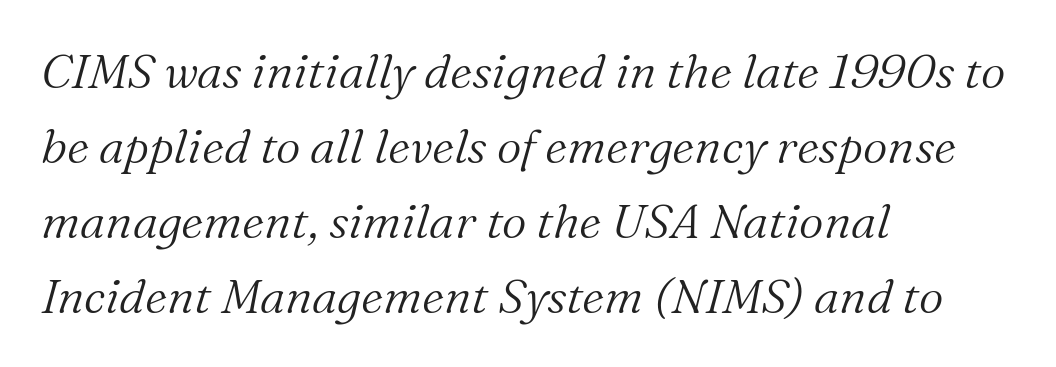
Any mark beneath the type? The region is blank. These lines sit exactly where default settings would place them. The rendering anchors every line to the left-hand side. Do the characters align in a grid? No, the font is proportional. Does the type have serifs? Yes, each stem ends in a small foot. Weight: regular or lighter.
